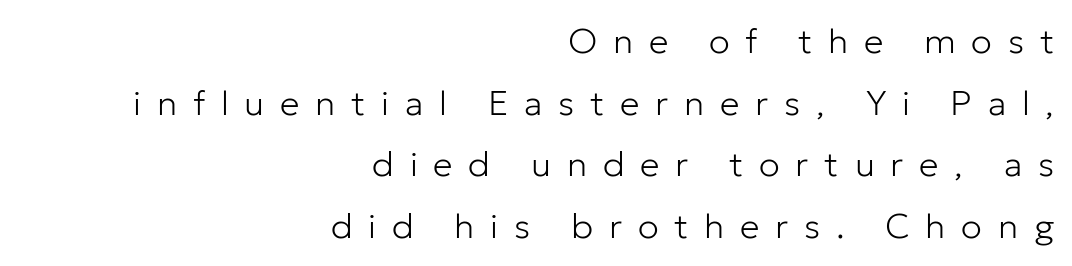
This rendering widens character spacing well past its baseline value. Each letter keeps its own natural width here, so spacing adapts to shape. Where is the straight margin? On the right. Tall strokes in this sample are plumb rather than angled. The passage shown is typeset with a sans-serif family. The space beneath each line is pristine and unruled.
